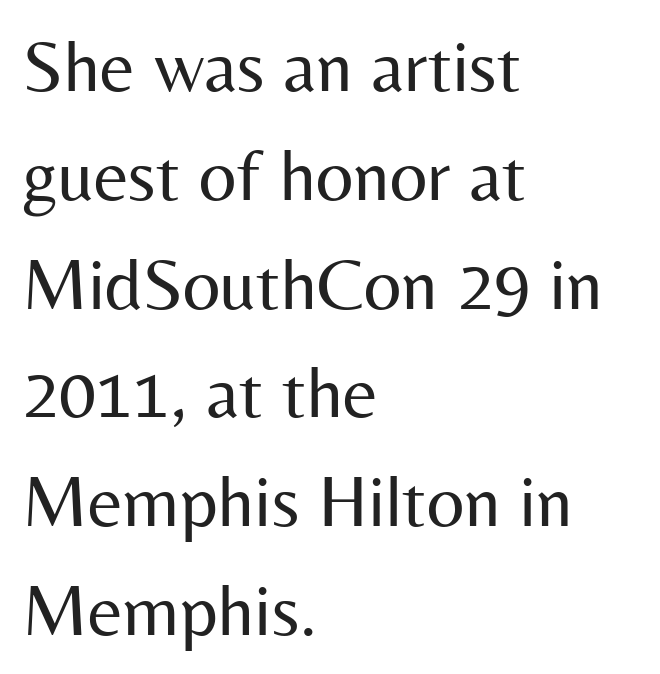
{"serif": "no", "italic": "no", "bold": "no", "weight": "regular", "width": "normal", "stroke_contrast": "medium", "x_height": "medium", "monospaced": "no", "underline": "no", "align": "left", "line_spacing": "normal", "line_spacing_ratio": 1.47, "letter_spacing": "normal", "letter_spacing_em": 0.0, "glyph_px": 74}
